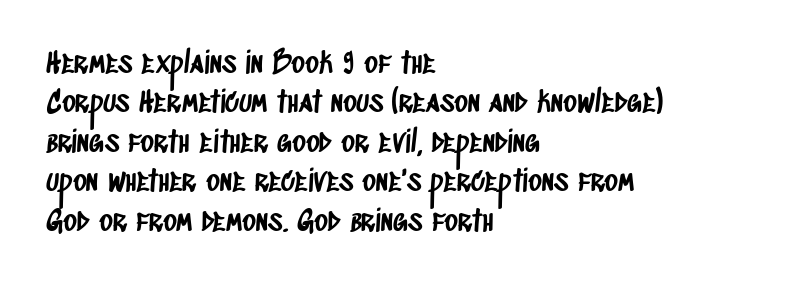
Q: Is the typeface a serif or a sans-serif typeface? A: Sans-serif.
Q: Is the text underlined? A: No.
Q: How is the paragraph aligned? A: Left-aligned.
Q: Is the spacing between letters normal or unusually wide? A: Normal.
Q: Is the spacing between lines tight, normal or loose? A: Normal.
Q: Width (condensed, normal, or wide)? A: Condensed.
Q: Stroke contrast? A: Low.
Q: x-height? A: Large.
Q: Monospaced? A: No.
